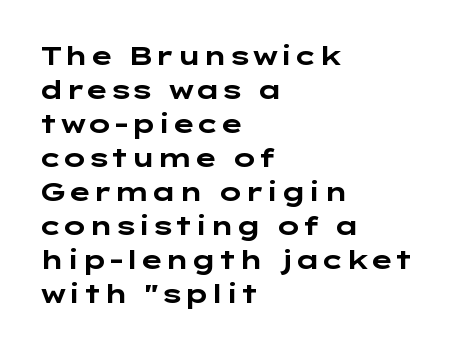
Q: Is the text bold? A: Yes.
Q: Is the text italic (slanted)? A: No, it is upright.
Q: Is the text underlined? A: No.
Q: How is the paragraph aligned? A: Left-aligned.
Q: Is the spacing between letters normal or unusually wide? A: Normal.
Q: Is the spacing between lines tight, normal or loose? A: Normal.
